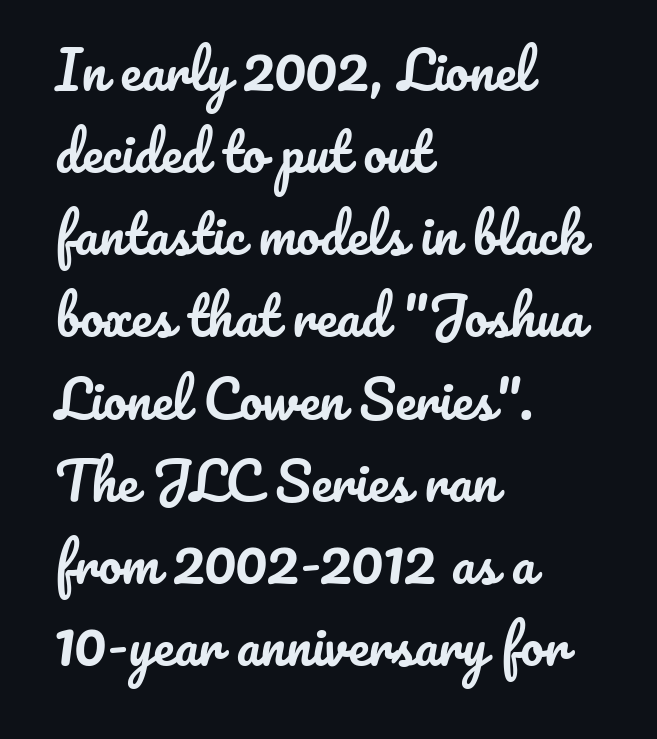
{"width": "normal", "stroke_contrast": "low", "x_height": "small", "monospaced": "no", "underline": "no", "align": "left", "line_spacing": "normal", "line_spacing_ratio": 1.58, "letter_spacing": "normal", "letter_spacing_em": 0.0, "glyph_px": 52}
